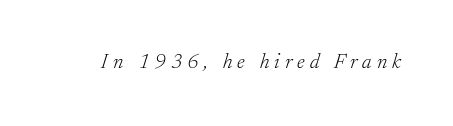
The image shows 21 px text type, italic (leaning right); set unusually wide letter spacing (+0.24 em), not underlined.
